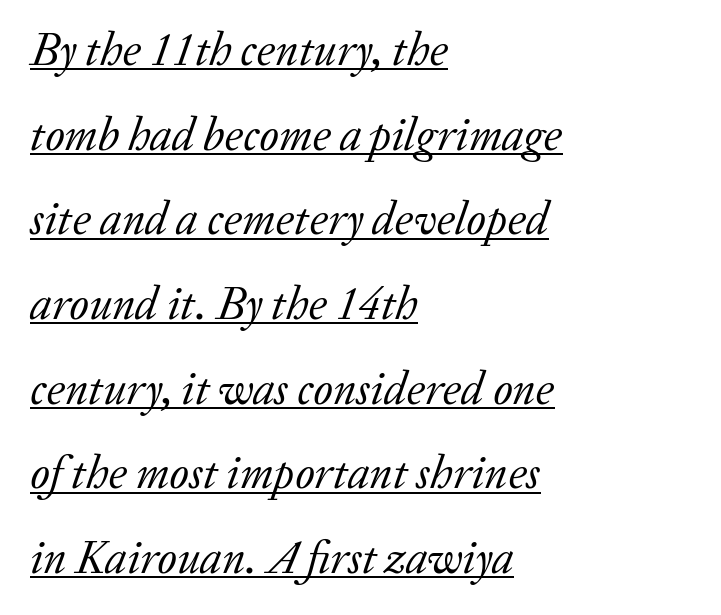
The image shows 46 px regular-weight serif type, italic (leaning right); set left-aligned, line spacing 1.84x, normal letter spacing, underlined; low stroke contrast and a medium x-height.
